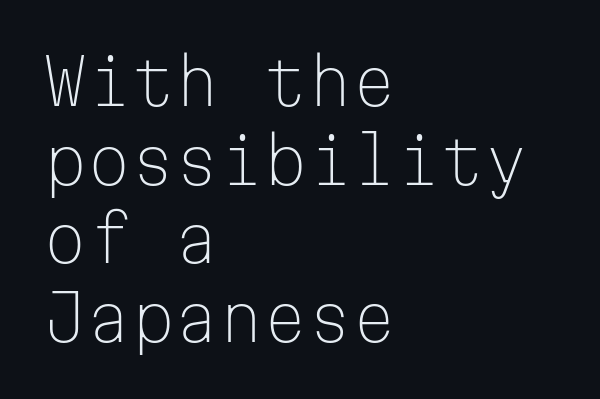
Q: Is the text bold? A: No.
Q: Is the text italic (slanted)? A: No, it is upright.
Q: Is the typeface a serif or a sans-serif typeface? A: Sans-serif.
Q: Is the text underlined? A: No.
Q: How is the paragraph aligned? A: Left-aligned.
Q: Is the spacing between letters normal or unusually wide? A: Normal.
Q: Is the spacing between lines tight, normal or loose? A: Normal.
Q: Width (condensed, normal, or wide)? A: Normal.
Q: Stroke contrast? A: Low.
Q: x-height? A: Medium.
Q: Monospaced? A: Yes.
